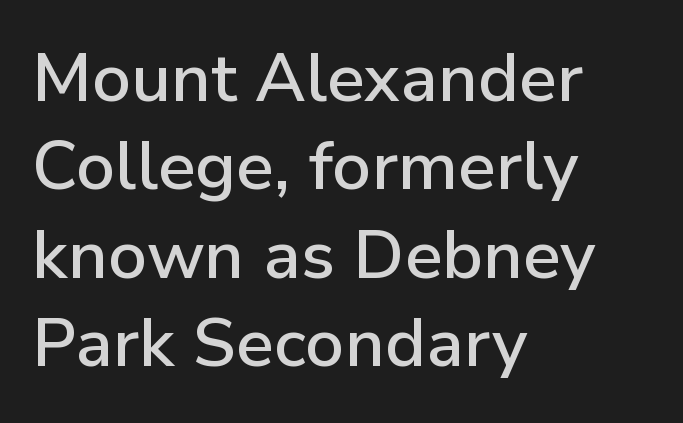
A typesetter would call this proportional, since set widths differ per character. Anything drawn beneath the words? Only blank space. The line texture is even and compact thanks to regular tracking. The block of text has a typical density, with ordinary space between rows. The rendering shows plain stroke endings on the letterforms — a sans-serif design.
